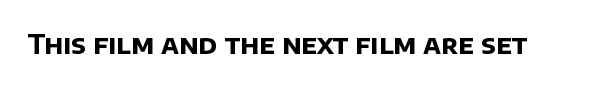
{"bold": "yes", "underline": "no", "letter_spacing": "normal", "letter_spacing_em": 0.0, "glyph_px": 26}
